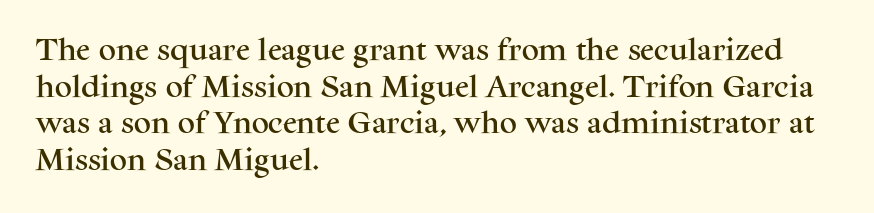
{"italic": "no", "underline": "no", "align": "left", "line_spacing": "normal", "line_spacing_ratio": 1.53, "letter_spacing": "normal", "letter_spacing_em": 0.0, "glyph_px": 24}
